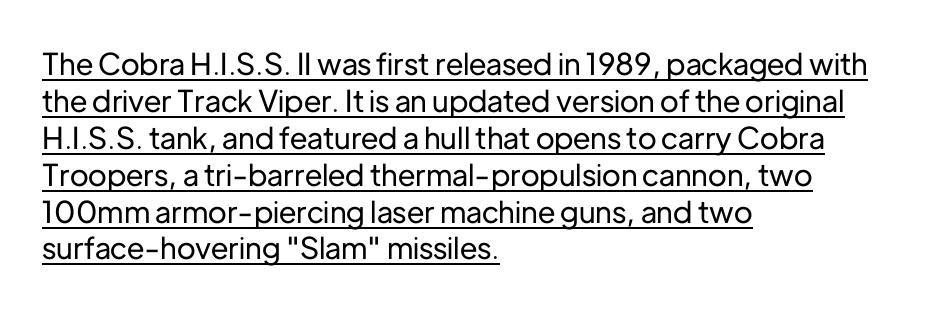
{"serif": "no", "italic": "no", "width": "normal", "stroke_contrast": "low", "x_height": "medium", "monospaced": "no", "underline": "yes", "align": "left", "line_spacing_ratio": 1.23, "letter_spacing": "normal", "letter_spacing_em": 0.0, "glyph_px": 30}
